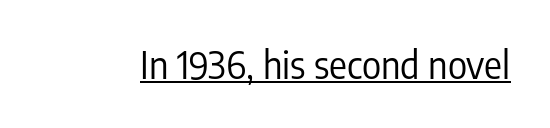
Posture: vertical. Does a line run under the words? Yes, clearly. Do the characters align in a grid? No, the font is proportional. The letterforms sit shoulder to shoulder at normal distance. Each stroke keeps to a modest, everyday thickness or less.
